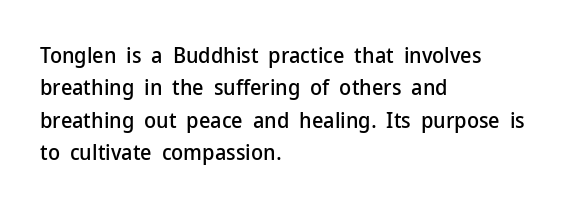
Bare-footed words on every line. The space between consecutive lines is moderate. Caption: standard tracking, unaltered. The lettering holds an erect, upright posture throughout. The text block is weighted toward the left margin, trailing off unevenly rightward.
